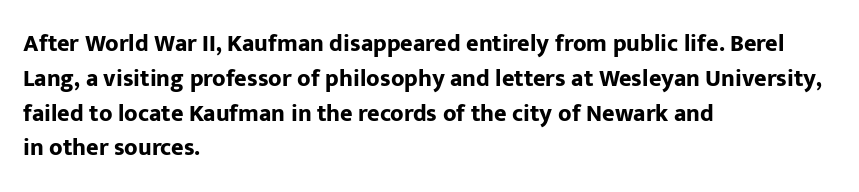
Q: Is the text bold? A: Yes.
Q: Is the text italic (slanted)? A: No, it is upright.
Q: Is the text underlined? A: No.
Q: How is the paragraph aligned? A: Left-aligned.
Q: Is the spacing between letters normal or unusually wide? A: Normal.
Q: Is the spacing between lines tight, normal or loose? A: Normal.
